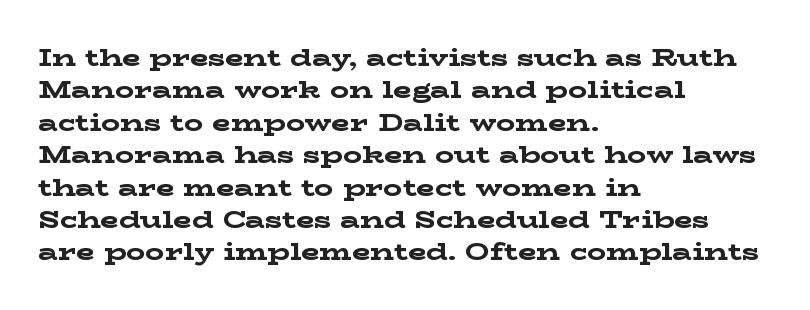
The image shows 24 px bold type, upright; set left-aligned, normal line spacing (1.35x), normal letter spacing, not underlined.
